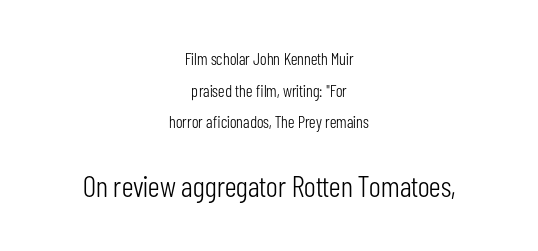
The image shows 30 px light, condensed sans-serif type, upright; set centered, line spacing 1.86x, normal letter spacing, not underlined; the second (bottom) block is 1.76x larger; low stroke contrast and a medium x-height.
